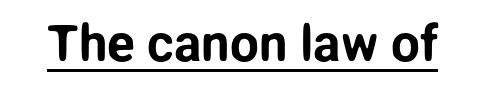
These lines are composed in type without serifs. Ordinary non-slanted type is in use. This sample has the flowing, uneven cadence of proportional lettering. Words appear dense and cohesive because spacing is normal. Students, observe the line beneath the letters — that is underlining.
